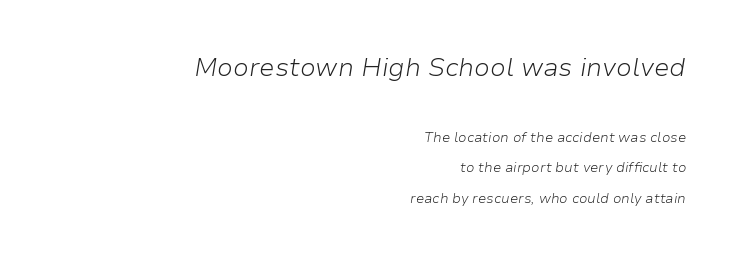
Character size in the leading block exceeds that of the trailing block. Slant detected: the letters are inclined. Honestly, there is no underline to notice here at all. The strokes are not fattened; the text isn't bold. Summary of vertical rhythm: relaxed, with wide interline spacing.
